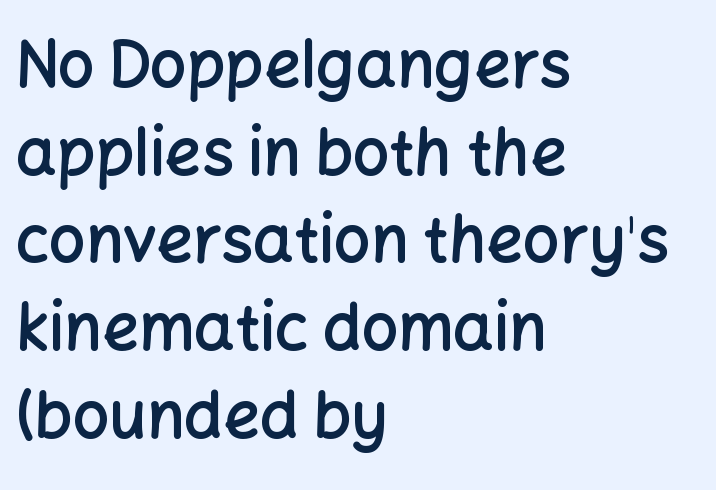
Q: Is the text bold? A: Semi-bold.
Q: Is the text italic (slanted)? A: No, it is upright.
Q: Is the typeface a serif or a sans-serif typeface? A: Sans-serif.
Q: Is the text underlined? A: No.
Q: How is the paragraph aligned? A: Left-aligned.
Q: Is the spacing between letters normal or unusually wide? A: Normal.
Q: Is the spacing between lines tight, normal or loose? A: Normal.
Q: Width (condensed, normal, or wide)? A: Normal.
Q: Stroke contrast? A: Low.
Q: x-height? A: Medium.
Q: Monospaced? A: No.
